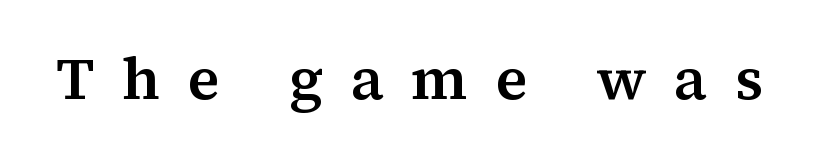
Q: Is the text italic (slanted)? A: No, it is upright.
Q: Is the typeface a serif or a sans-serif typeface? A: Serif.
Q: Is the text underlined? A: No.
Q: Is the spacing between letters normal or unusually wide? A: Unusually wide.
Q: Width (condensed, normal, or wide)? A: Normal.
Q: Stroke contrast? A: Medium.
Q: x-height? A: Medium.
Q: Monospaced? A: No.
